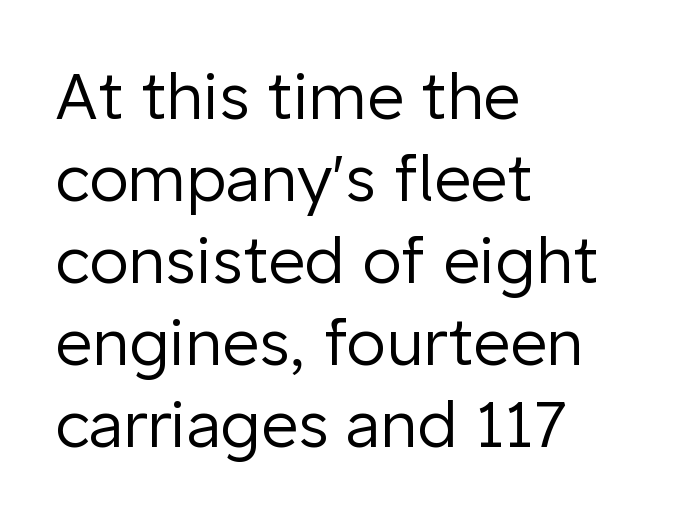
Type without underlining. Ink coverage per letter is moderate at most. Unlike a traditional serif, this face leaves its strokes unadorned. This sample uses plain, unmodified letter spacing. Do the letters lean? They stand straight. Is this a fixed-width face? No — the glyphs have proportional, varying widths.
